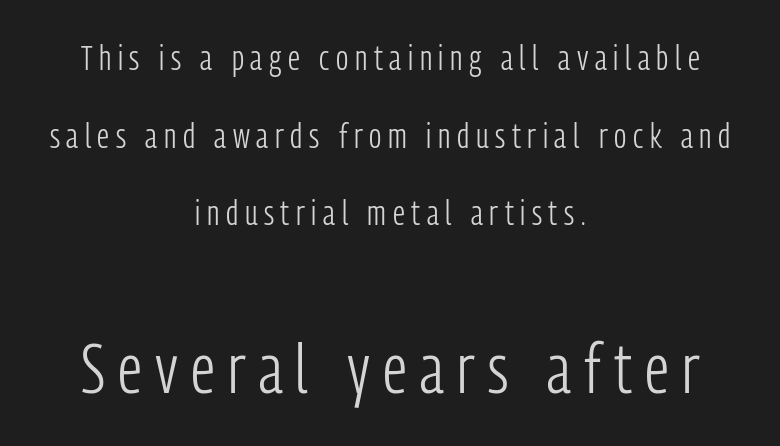
The image shows 70 px light, condensed sans-serif type, upright; set centered, loose line spacing (2.22x), not underlined; the second (bottom) block is 2.0x larger; low stroke contrast and a medium x-height.
